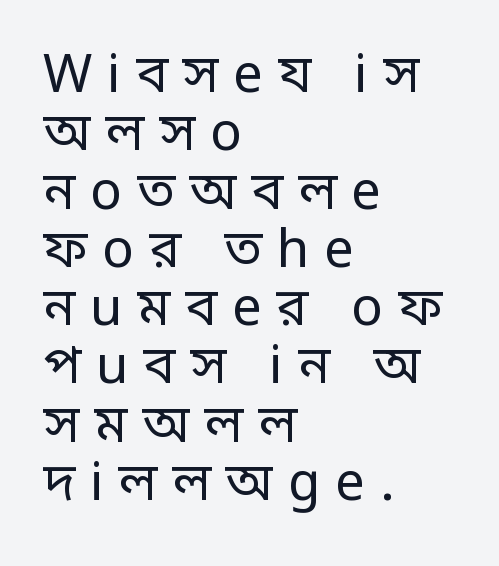
The image shows 53 px regular-weight, condensed sans-serif type, upright; set left-aligned, tight line spacing (1.1x), unusually wide letter spacing (+0.28 em), not underlined; low stroke contrast.
